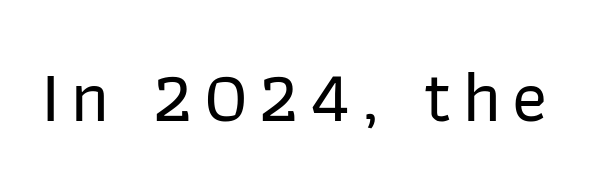
{"serif": "no", "italic": "no", "width": "normal", "stroke_contrast": "low", "x_height": "medium", "monospaced": "no", "underline": "no", "glyph_px": 72}
